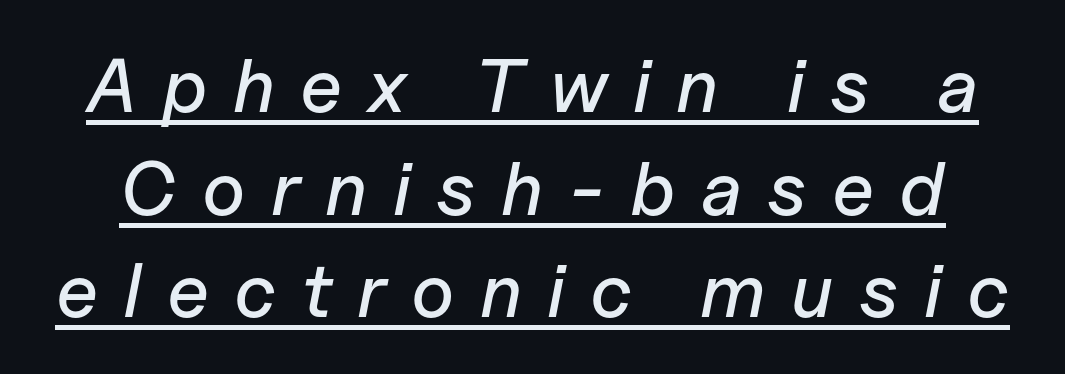
This rendering widens character spacing well past its baseline value. The words here are underlined. Students, observe: this is what conventionally led text looks like. The rendering applies a slant to the glyphs. The passage shown is typed in a proportional face where columns would drift.
